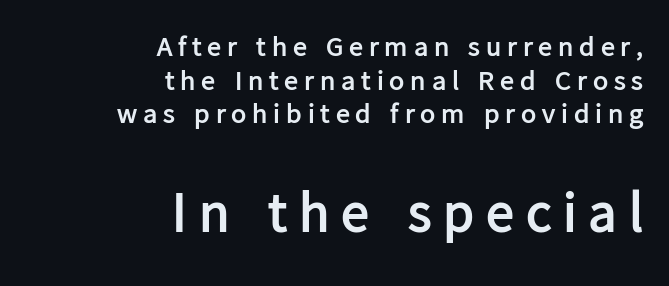
The image shows 56 px semibold sans-serif type, upright; set right-aligned, line spacing 1.2x, unusually wide letter spacing (+0.21 em), not underlined; the second (bottom) block is 2.0x larger; low stroke contrast and a medium x-height.
